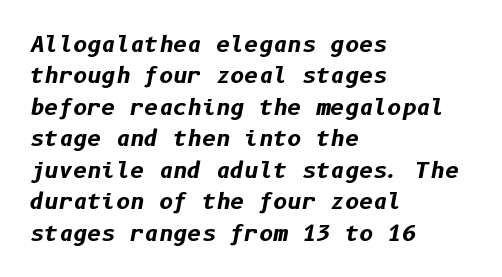
{"italic": "yes", "lean": "right", "slant_degrees": 10, "bold": "yes", "underline": "no", "align": "left", "line_spacing": "normal", "line_spacing_ratio": 1.43, "letter_spacing": "normal", "letter_spacing_em": 0.0, "glyph_px": 22}
